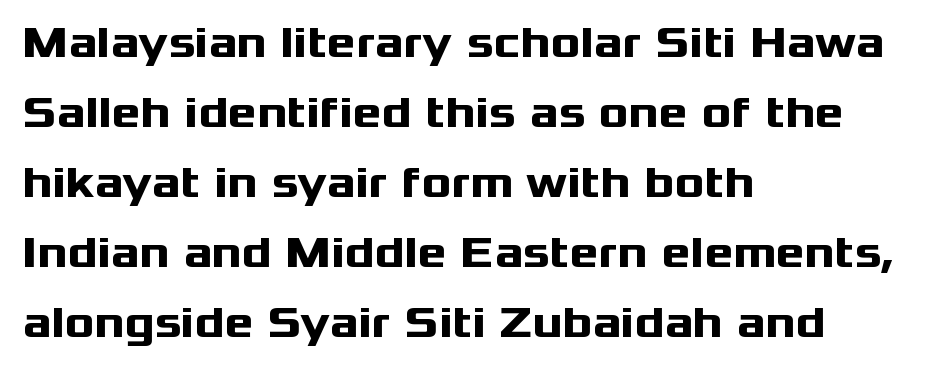
The image shows 44 px heavy, wide sans-serif type, upright; set left-aligned, normal line spacing (1.59x), normal letter spacing, not underlined; medium stroke contrast and a medium x-height.
